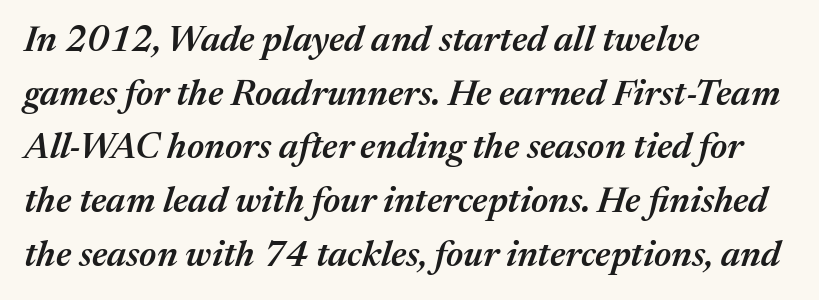
{"italic": "yes", "lean": "right", "slant_degrees": 17, "bold": "semi", "weight": "semibold", "width": "normal", "stroke_contrast": "medium", "x_height": "medium", "monospaced": "no", "underline": "no", "align": "left", "line_spacing": "normal", "line_spacing_ratio": 1.49, "letter_spacing": "normal", "letter_spacing_em": 0.0, "glyph_px": 36}
